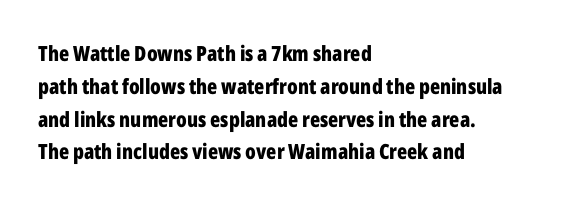
The image shows 21 px bold type, upright; set left-aligned, normal line spacing (1.56x), normal letter spacing, not underlined.
